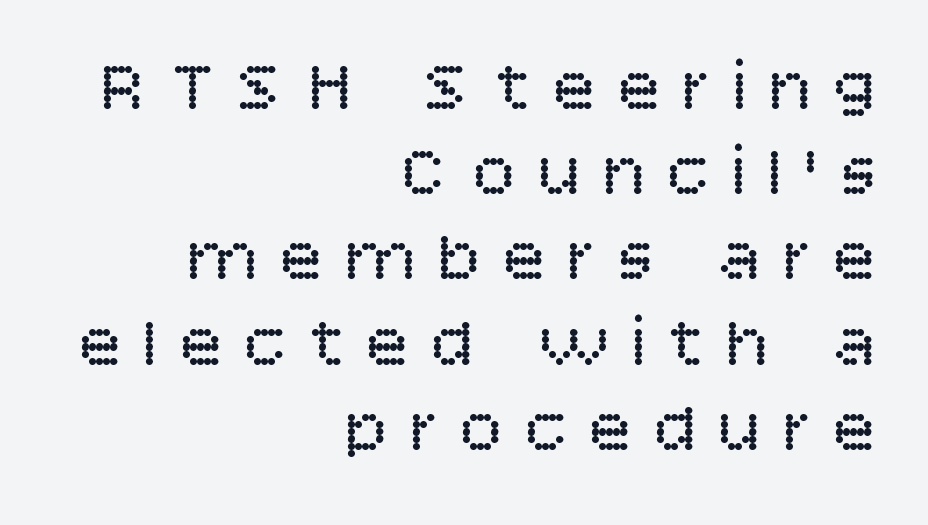
{"serif": "no", "italic": "no", "bold": "no", "weight": "regular", "width": "normal", "stroke_contrast": "low", "x_height": "large", "monospaced": "no", "underline": "no", "align": "right", "line_spacing_ratio": 1.2, "letter_spacing": "wide", "letter_spacing_em": 0.31, "glyph_px": 71}
